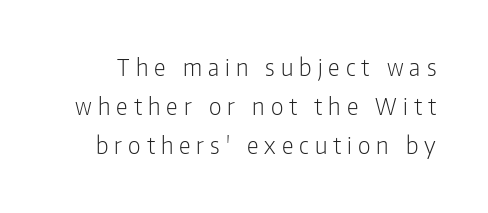
{"italic": "no", "bold": "no", "underline": "no", "line_spacing": "normal", "line_spacing_ratio": 1.7, "letter_spacing": "wide", "letter_spacing_em": 0.26, "glyph_px": 23}
